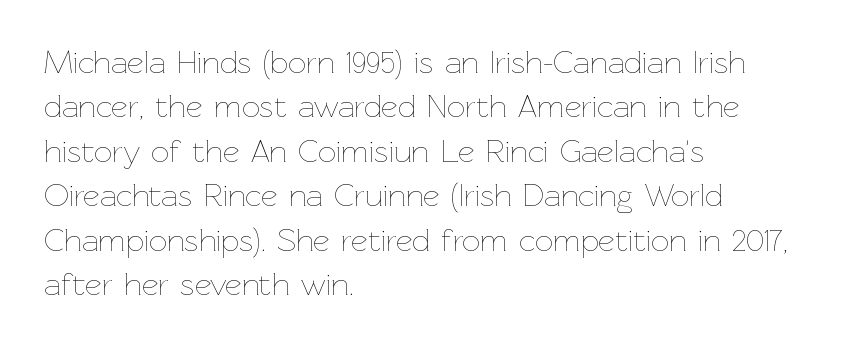
{"italic": "no", "bold": "no", "weight": "thin", "width": "normal", "stroke_contrast": "low", "x_height": "medium", "monospaced": "no", "underline": "no", "align": "left", "line_spacing": "normal", "line_spacing_ratio": 1.39, "letter_spacing": "normal", "letter_spacing_em": 0.0, "glyph_px": 32}
